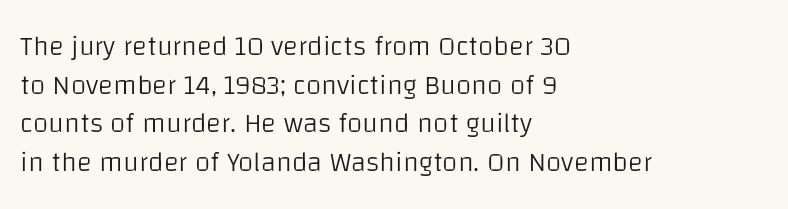
Look at the bottom of the vertical strokes: they stop flat, with no serifs. No word sits above an underline. Is this a heavy cut? Hardly; it is regular or lighter. Look at the tracking — it's just the regular setting, nothing added. The letters advance in unequal steps, a hallmark of proportional type.
